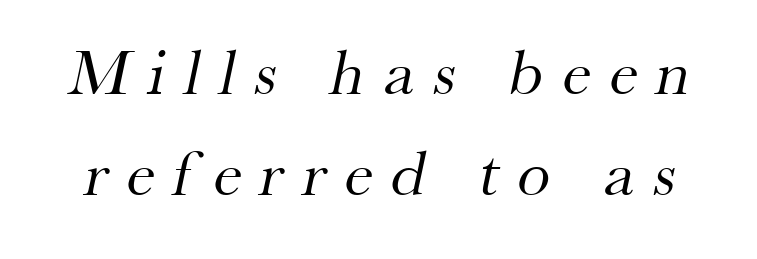
The image shows 66 px regular-weight serif type; set normal line spacing (1.53x), unusually wide letter spacing (+0.29 em), not underlined; medium stroke contrast and a small x-height.
